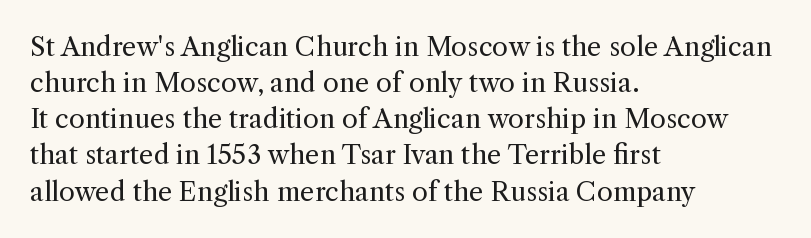
{"italic": "no", "bold": "no", "underline": "no", "align": "left", "line_spacing": "normal", "line_spacing_ratio": 1.39, "letter_spacing": "normal", "letter_spacing_em": 0.0, "glyph_px": 26}
